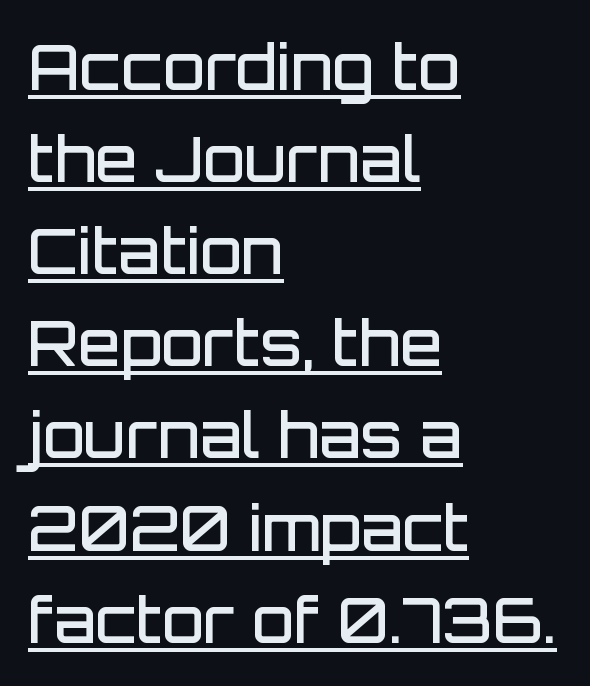
The image shows 61 px semibold sans-serif type, upright; set left-aligned, normal line spacing (1.51x), normal letter spacing, underlined; low stroke contrast and a large x-height.
